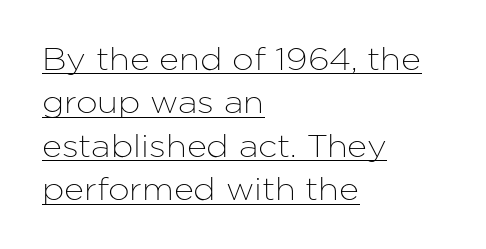
{"serif": "no", "italic": "no", "width": "normal", "stroke_contrast": "low", "x_height": "medium", "monospaced": "no", "underline": "yes", "align": "left", "line_spacing": "normal", "line_spacing_ratio": 1.4, "letter_spacing": "normal", "letter_spacing_em": 0.0, "glyph_px": 31}
